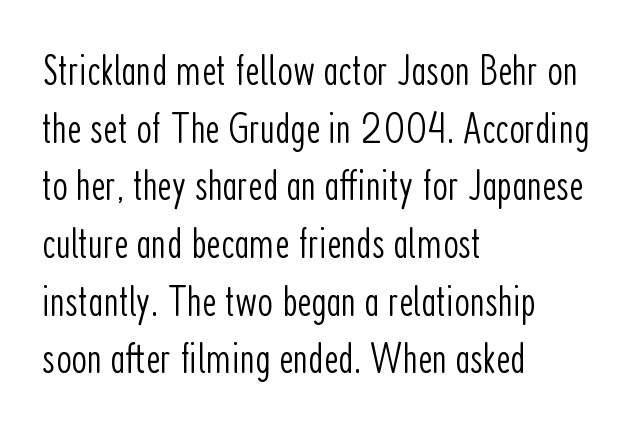
The image shows 44 px light, condensed sans-serif type, upright; set left-aligned, normal line spacing (1.31x), normal letter spacing, not underlined; low stroke contrast and a medium x-height.
